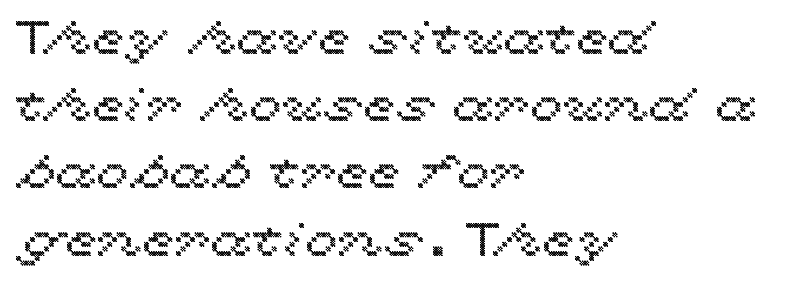
Q: Is the text italic (slanted)? A: Yes.
Q: Is the text underlined? A: No.
Q: How is the paragraph aligned? A: Left-aligned.
Q: Is the spacing between letters normal or unusually wide? A: Normal.
Q: Is the spacing between lines tight, normal or loose? A: Normal.
Q: Width (condensed, normal, or wide)? A: Wide.
Q: x-height? A: Medium.
Q: Monospaced? A: No.
